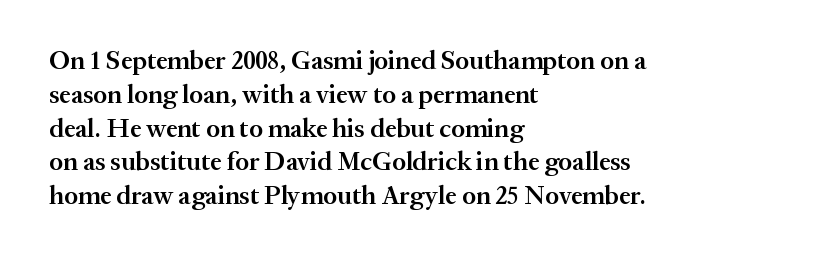
Look at the tracking — it's just the regular setting, nothing added. Line starts are locked; line ends wander. No word sits above an underline. The sample has been set in demibold, a notch under bold.
